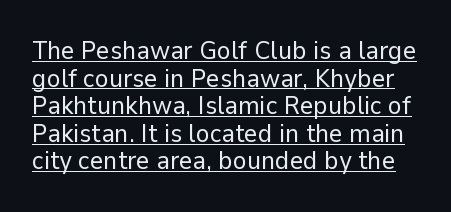
The typeface has the unassuming heft of standard copy or less. Like a heading marked for emphasis, these lines bear an underscore. In terms of leading, this rendering errs on the cramped side. Nothing unusual about the tracking: characters are spaced as the font intends. Designer's note — italics off, roman on.
